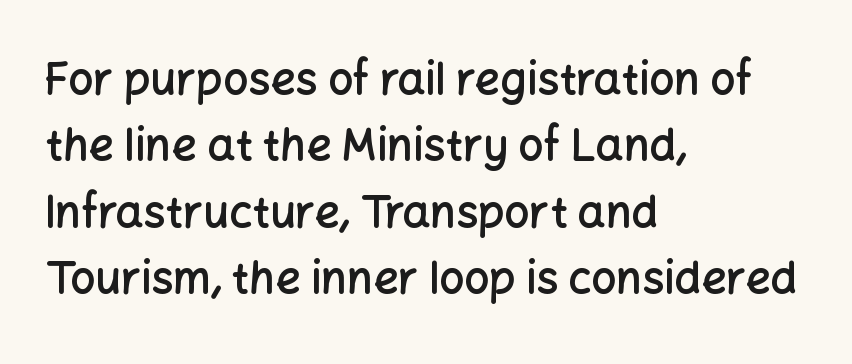
Q: Is the text bold? A: Semi-bold.
Q: Is the text italic (slanted)? A: No, it is upright.
Q: Is the typeface a serif or a sans-serif typeface? A: Sans-serif.
Q: Is the text underlined? A: No.
Q: How is the paragraph aligned? A: Left-aligned.
Q: Is the spacing between letters normal or unusually wide? A: Normal.
Q: Is the spacing between lines tight, normal or loose? A: Normal.
Q: Width (condensed, normal, or wide)? A: Normal.
Q: Stroke contrast? A: Low.
Q: x-height? A: Medium.
Q: Monospaced? A: No.
